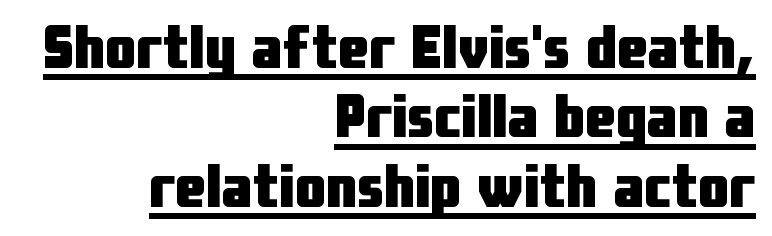
Q: Is the text bold? A: Yes.
Q: Is the text italic (slanted)? A: No, it is upright.
Q: Is the typeface a serif or a sans-serif typeface? A: Sans-serif.
Q: Is the text underlined? A: Yes.
Q: How is the paragraph aligned? A: Right-aligned.
Q: Is the spacing between letters normal or unusually wide? A: Normal.
Q: Is the spacing between lines tight, normal or loose? A: Tight.
Q: Width (condensed, normal, or wide)? A: Condensed.
Q: Stroke contrast? A: Low.
Q: x-height? A: Medium.
Q: Monospaced? A: No.
